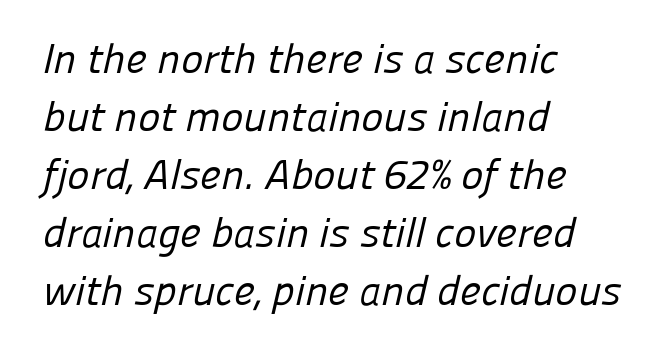
{"serif": "no", "bold": "no", "weight": "regular", "width": "normal", "stroke_contrast": "low", "x_height": "medium", "monospaced": "no", "underline": "no", "align": "left", "line_spacing": "normal", "line_spacing_ratio": 1.38, "letter_spacing": "normal", "letter_spacing_em": 0.0, "glyph_px": 42}
